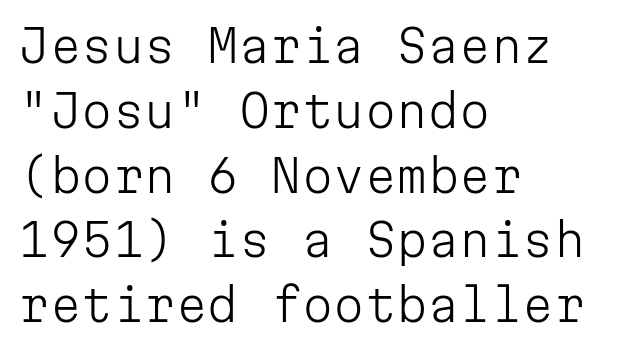
The image shows 45 px light sans-serif type, upright, monospaced; set left-aligned, normal line spacing (1.44x), normal letter spacing, not underlined; low stroke contrast and a medium x-height.
